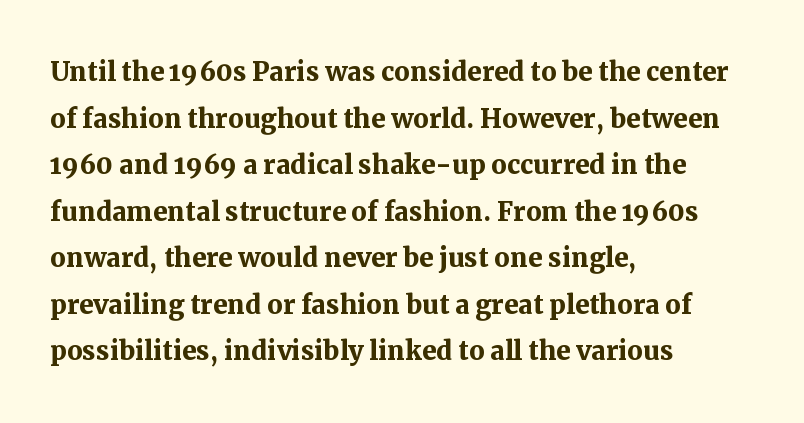
{"serif": "yes", "italic": "no", "bold": "yes", "weight": "semibold", "width": "normal", "stroke_contrast": "medium", "x_height": "medium", "monospaced": "no", "underline": "no", "align": "left", "line_spacing": "normal", "line_spacing_ratio": 1.33, "letter_spacing": "normal", "letter_spacing_em": 0.0, "glyph_px": 35}
